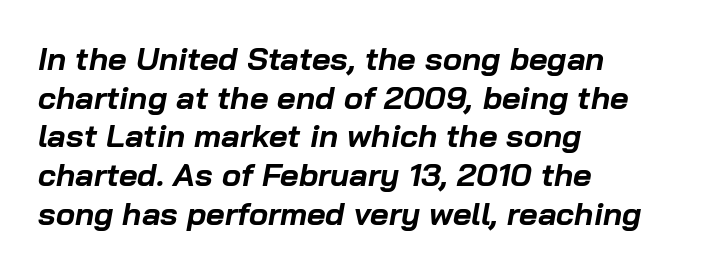
{"italic": "yes", "lean": "right", "slant_degrees": 10, "bold": "yes", "weight": "bold", "width": "normal", "stroke_contrast": "low", "x_height": "medium", "monospaced": "no", "underline": "no", "align": "left", "line_spacing_ratio": 1.21, "letter_spacing": "normal", "letter_spacing_em": 0.0, "glyph_px": 32}
